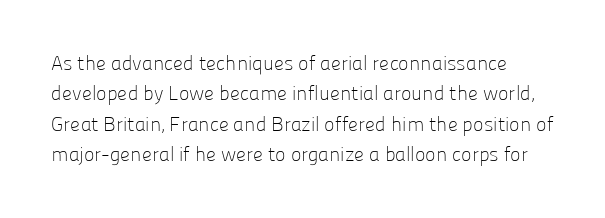
Underline: absent. Tall strokes in this sample are plumb rather than angled. The leading is moderate, giving the passage an even texture. The letterforms sit shoulder to shoulder at normal distance.
